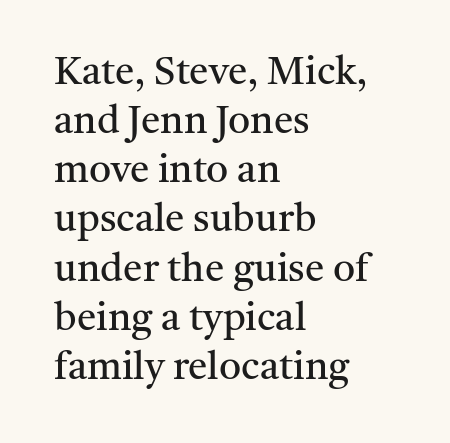
The image shows 39 px regular-weight serif type, upright; set left-aligned, normal line spacing (1.26x), normal letter spacing, not underlined; medium stroke contrast and a medium x-height.
